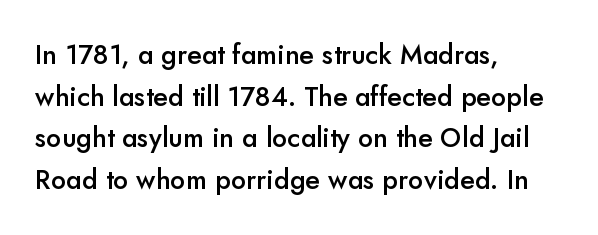
Q: Is the text bold? A: Semi-bold.
Q: Is the text italic (slanted)? A: No, it is upright.
Q: Is the text underlined? A: No.
Q: How is the paragraph aligned? A: Left-aligned.
Q: Is the spacing between letters normal or unusually wide? A: Normal.
Q: Is the spacing between lines tight, normal or loose? A: Normal.
